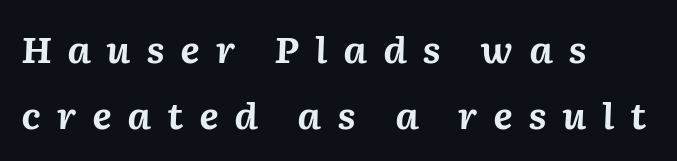
Check the space under the baseline: it is left empty. This sample has the flowing, uneven cadence of proportional lettering. Typesetter's note: full bold, strokes at maximum text heaviness. The typography opts for an oblique posture over an upright one. Glyph-to-glyph distance is far greater than everyday printed text. A student would call this left alignment; a typographer would say flush left, rag right.
